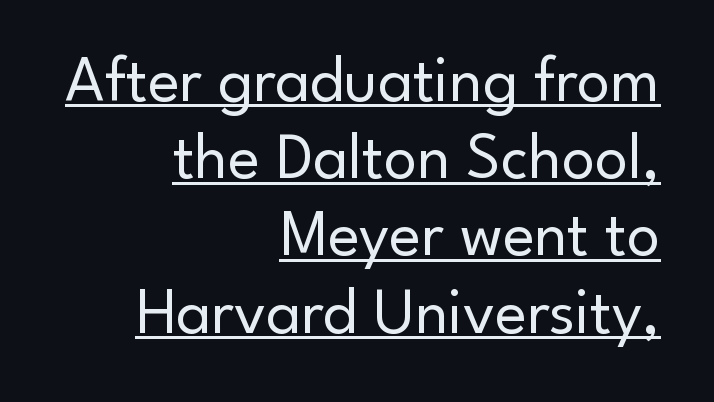
{"serif": "no", "italic": "no", "bold": "no", "weight": "regular", "width": "normal", "stroke_contrast": "low", "x_height": "small", "monospaced": "no", "underline": "yes", "align": "right", "line_spacing_ratio": 1.17, "letter_spacing": "normal", "letter_spacing_em": 0.0, "glyph_px": 66}
